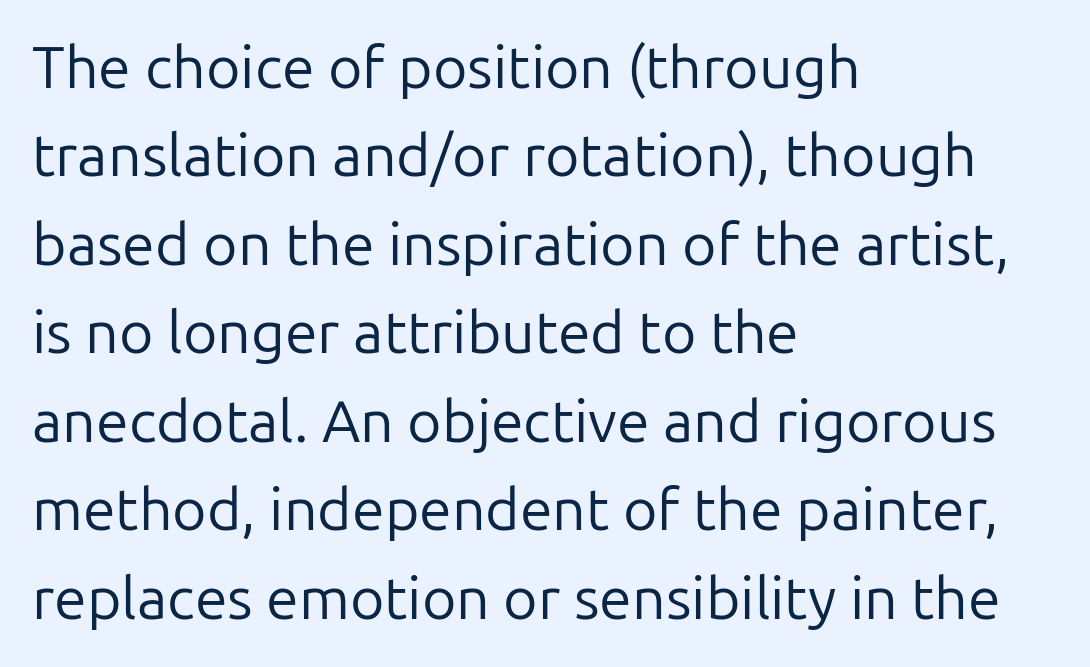
Q: Is the text bold? A: No.
Q: Is the text italic (slanted)? A: No, it is upright.
Q: Is the typeface a serif or a sans-serif typeface? A: Sans-serif.
Q: Is the text underlined? A: No.
Q: How is the paragraph aligned? A: Left-aligned.
Q: Is the spacing between letters normal or unusually wide? A: Normal.
Q: Is the spacing between lines tight, normal or loose? A: Normal.
Q: Width (condensed, normal, or wide)? A: Normal.
Q: Stroke contrast? A: Low.
Q: x-height? A: Medium.
Q: Monospaced? A: No.
